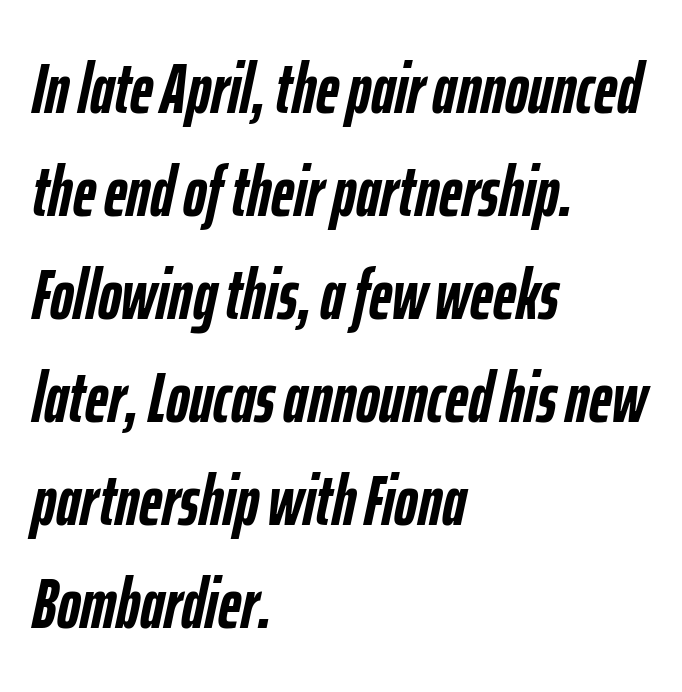
The image shows 71 px semibold, condensed type, italic (leaning right); set left-aligned, normal line spacing (1.45x), normal letter spacing, not underlined; low stroke contrast and a medium x-height.
